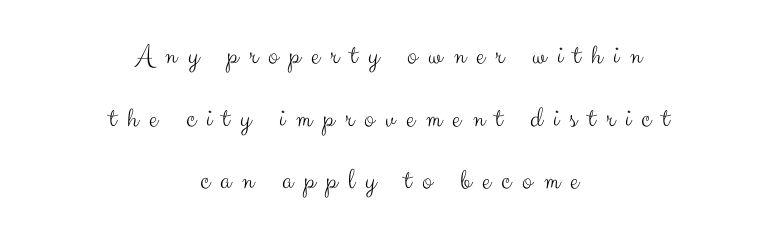
Q: Is the text bold? A: No.
Q: Is the text italic (slanted)? A: Yes.
Q: Is the typeface a serif or a sans-serif typeface? A: Sans-serif.
Q: Is the text underlined? A: No.
Q: How is the paragraph aligned? A: Centered.
Q: Is the spacing between letters normal or unusually wide? A: Unusually wide.
Q: Is the spacing between lines tight, normal or loose? A: Loose.
Q: Width (condensed, normal, or wide)? A: Normal.
Q: Stroke contrast? A: Medium.
Q: x-height? A: Small.
Q: Monospaced? A: No.
